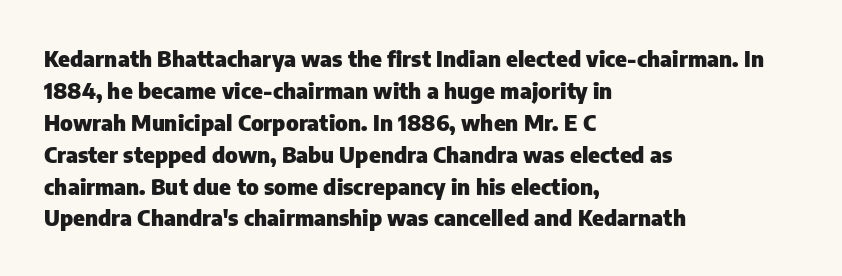
{"italic": "no", "bold": "yes", "underline": "no", "align": "left", "line_spacing": "normal", "line_spacing_ratio": 1.45, "letter_spacing": "normal", "letter_spacing_em": 0.0, "glyph_px": 22}
